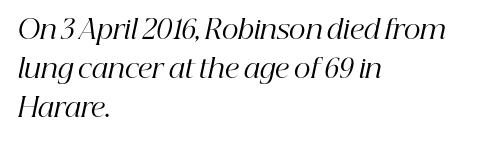
{"italic": "yes", "lean": "right", "slant_degrees": 12, "bold": "no", "underline": "no", "align": "left", "line_spacing": "normal", "line_spacing_ratio": 1.5, "letter_spacing": "normal", "letter_spacing_em": 0.0, "glyph_px": 26}
